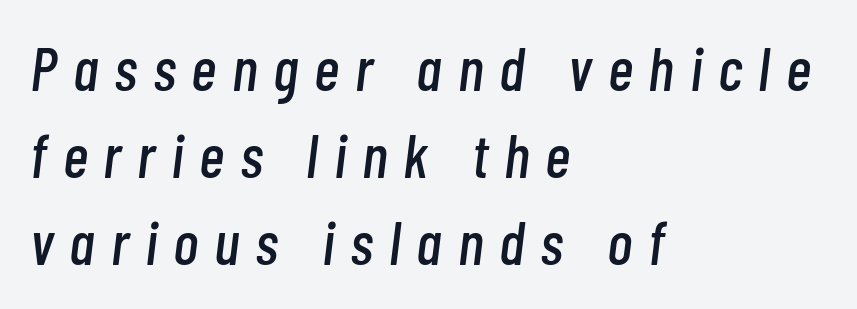
The face used here is proportionally spaced, like ordinary book or web type. Characters follow at a spacing far wider than the type designer built in. The typesetter chose a ragged-right arrangement here. The whole block is typeset with a tilt.
